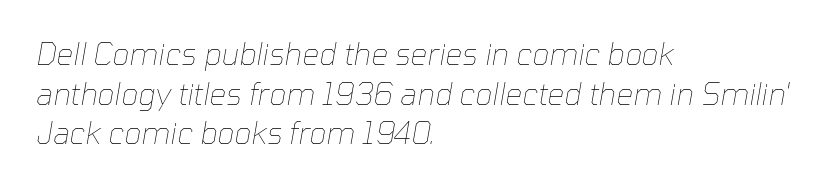
{"italic": "yes", "lean": "right", "slant_degrees": 10, "bold": "no", "weight": "thin", "width": "normal", "stroke_contrast": "low", "x_height": "medium", "monospaced": "no", "underline": "no", "align": "left", "line_spacing": "normal", "line_spacing_ratio": 1.32, "letter_spacing": "normal", "letter_spacing_em": 0.0, "glyph_px": 30}
